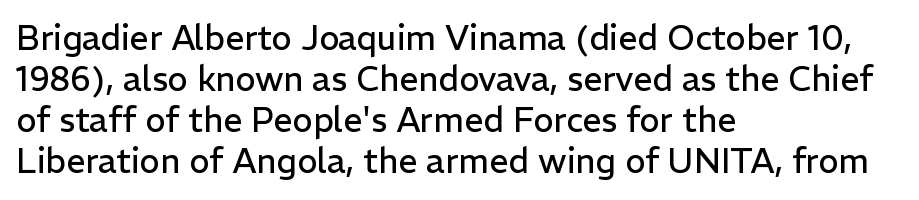
{"serif": "no", "italic": "no", "bold": "no", "weight": "regular", "width": "normal", "stroke_contrast": "low", "x_height": "medium", "monospaced": "no", "underline": "no", "align": "left", "line_spacing_ratio": 1.21, "letter_spacing": "normal", "letter_spacing_em": 0.0, "glyph_px": 34}
